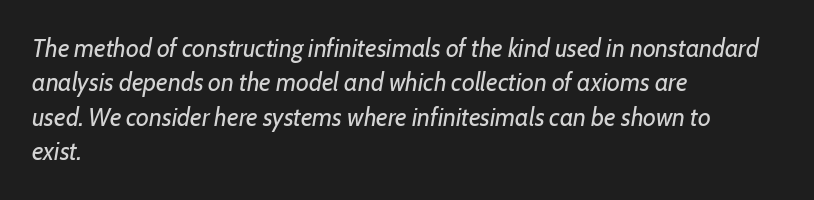
Q: Is the text bold? A: No.
Q: Is the text italic (slanted)? A: Yes, it leans right by about 7 degrees.
Q: Is the text underlined? A: No.
Q: How is the paragraph aligned? A: Left-aligned.
Q: Is the spacing between letters normal or unusually wide? A: Normal.
Q: Is the spacing between lines tight, normal or loose? A: Normal.
